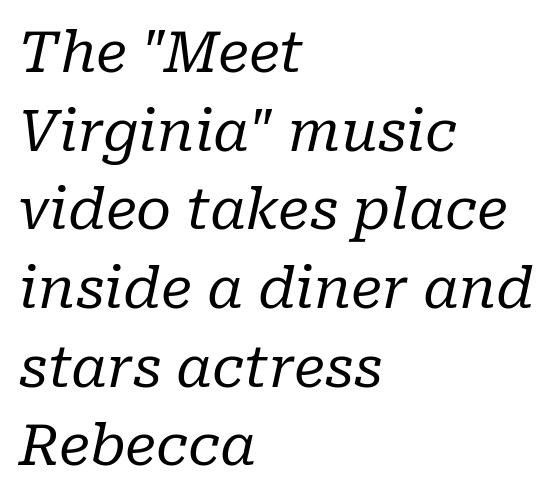
The image shows 57 px regular-weight serif type, italic (leaning right); set left-aligned, normal line spacing (1.38x), normal letter spacing, not underlined; low stroke contrast and a medium x-height.
